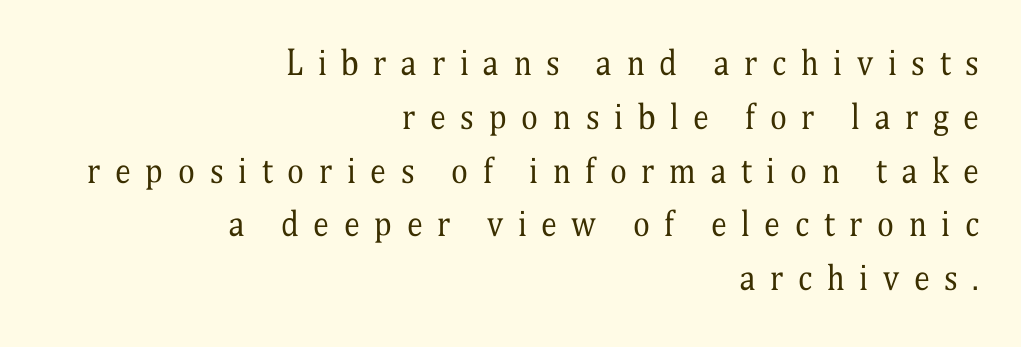
Proportional: the letters do not fall into vertical columns. Do the letters lean? They stand straight. This sample uses a serif face. Notice how the passage keeps a crisp vertical edge on the right only. Evenly set lines give the paragraph a standard silhouette. The face used here is rendered with a markedly widened letterfit.
